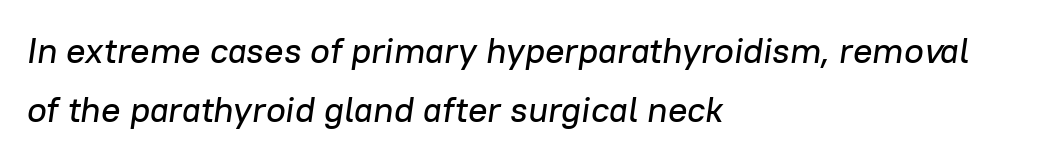
Q: Is the text italic (slanted)? A: Yes, it leans right by about 8 degrees.
Q: Is the text underlined? A: No.
Q: How is the paragraph aligned? A: Left-aligned.
Q: Is the spacing between letters normal or unusually wide? A: Normal.
Q: Is the spacing between lines tight, normal or loose? A: Normal.
Q: Width (condensed, normal, or wide)? A: Normal.
Q: Stroke contrast? A: Low.
Q: x-height? A: Medium.
Q: Monospaced? A: No.
